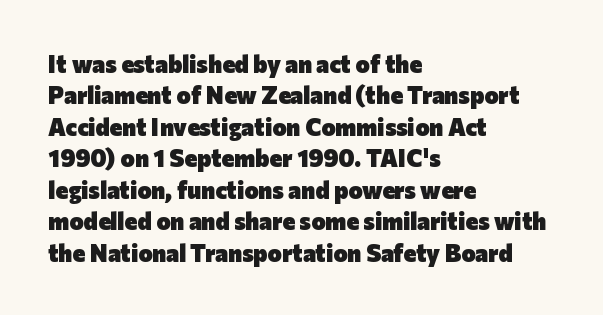
The image shows 24 px bold type, upright; set left-aligned, normal line spacing (1.31x), normal letter spacing, not underlined.
